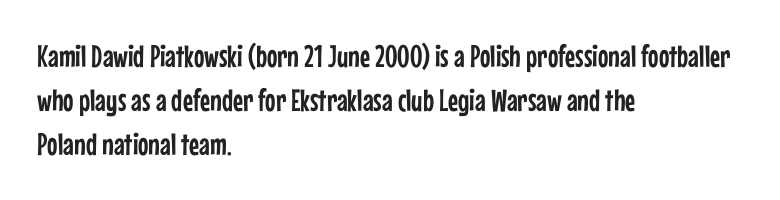
{"serif": "no", "italic": "no", "width": "condensed", "stroke_contrast": "low", "x_height": "medium", "monospaced": "no", "underline": "no", "align": "left", "line_spacing": "normal", "line_spacing_ratio": 1.42, "letter_spacing": "normal", "letter_spacing_em": 0.0, "glyph_px": 31}
